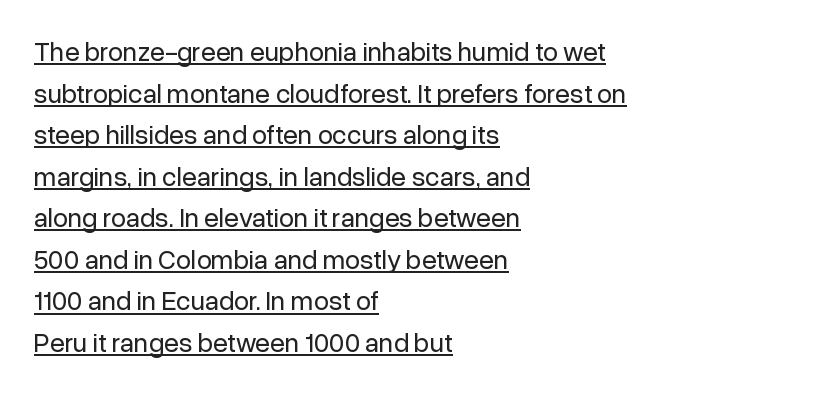
The image shows 27 px text type, upright; set left-aligned, normal line spacing (1.54x), normal letter spacing, underlined.
